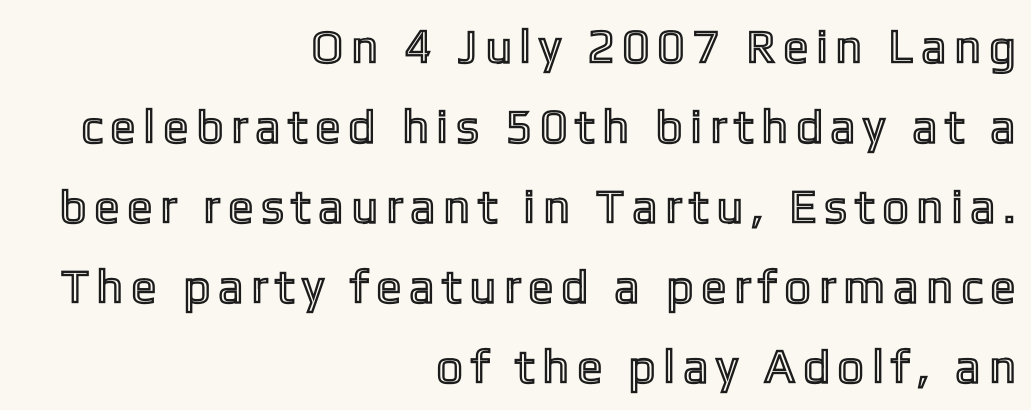
When letters stand straight like this, we call the style roman or upright. Each letter keeps its own natural width here, so spacing adapts to shape. Compared with typical paragraphs, the rows here are spaced about the same. Inter-character spacing is expanded well beyond the font's built-in metrics. Line endings align vertically; line beginnings do not.
